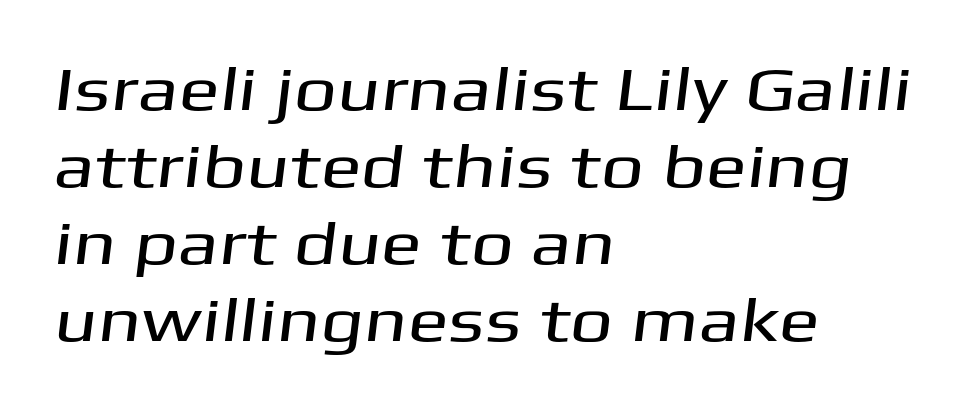
The leading is moderate, giving the passage an even texture. Unmarked baselines from the first word to the last. The passage shown is typeset with a sans-serif family. Nothing unusual about the tracking: characters are spaced as the font intends.
